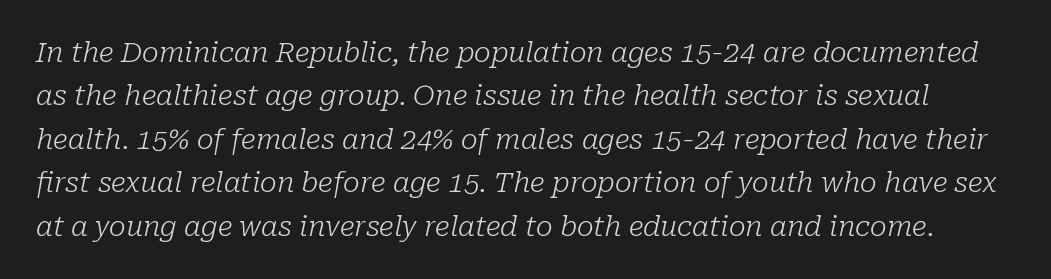
This sample uses plain, unmodified letter spacing. Decoration check: the copy has no underline. A typesetter would call this proportional, since set widths differ per character. You can tell it's italic because the verticals aren't actually vertical.
